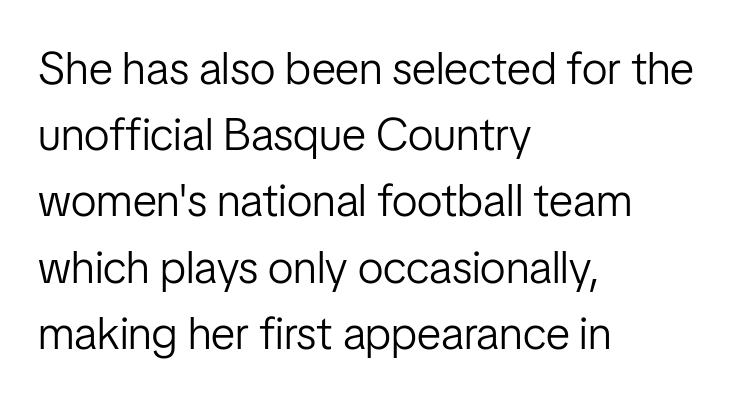
The image shows 46 px light, condensed sans-serif type, upright; set left-aligned, normal line spacing (1.44x), normal letter spacing, not underlined; low stroke contrast and a medium x-height.
